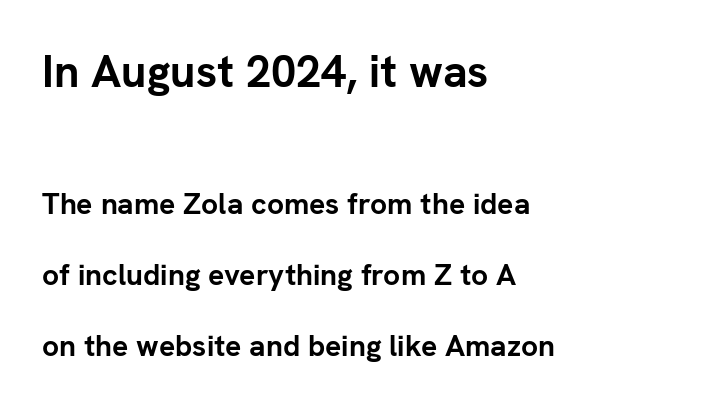
Q: Is the text bold? A: Yes.
Q: Is the text italic (slanted)? A: No, it is upright.
Q: Is the typeface a serif or a sans-serif typeface? A: Sans-serif.
Q: Is the text underlined? A: No.
Q: How is the paragraph aligned? A: Left-aligned.
Q: Is the spacing between letters normal or unusually wide? A: Normal.
Q: Is the spacing between lines tight, normal or loose? A: Loose.
Q: Which block of text is set in a larger size, the first (top) or the second (bottom)? A: The first (top) one.
Q: Width (condensed, normal, or wide)? A: Normal.
Q: Stroke contrast? A: Low.
Q: x-height? A: Medium.
Q: Monospaced? A: No.
